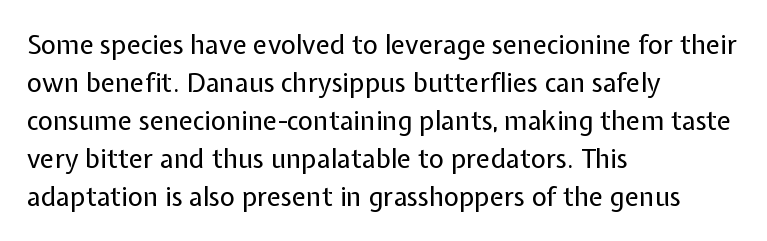
Q: Is the text bold? A: No.
Q: Is the text italic (slanted)? A: No, it is upright.
Q: Is the text underlined? A: No.
Q: How is the paragraph aligned? A: Left-aligned.
Q: Is the spacing between letters normal or unusually wide? A: Normal.
Q: Is the spacing between lines tight, normal or loose? A: Normal.
